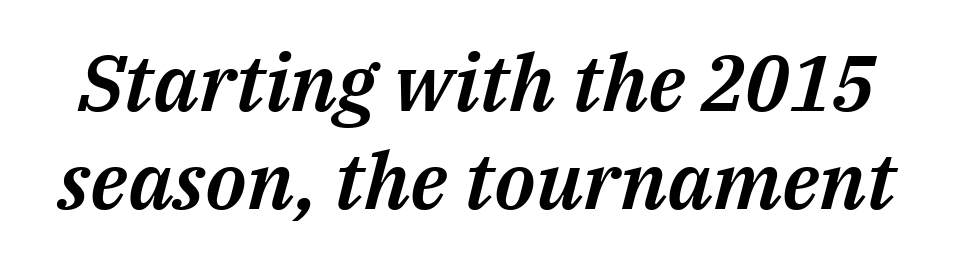
{"italic": "yes", "lean": "right", "slant_degrees": 14, "width": "normal", "stroke_contrast": "medium", "x_height": "medium", "monospaced": "no", "underline": "no", "line_spacing_ratio": 1.24, "letter_spacing": "normal", "letter_spacing_em": 0.0, "glyph_px": 79}
